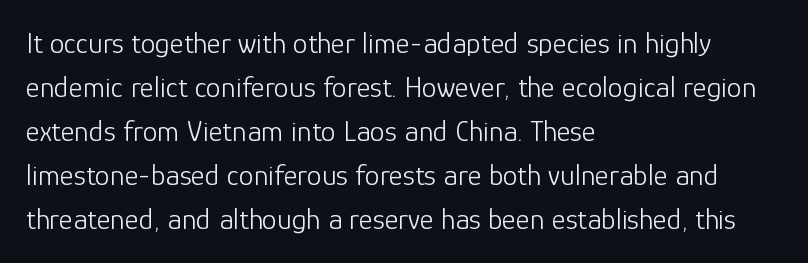
The image shows 30 px light sans-serif type, upright; set left-aligned, normal line spacing (1.47x), normal letter spacing, not underlined; low stroke contrast and a medium x-height.
